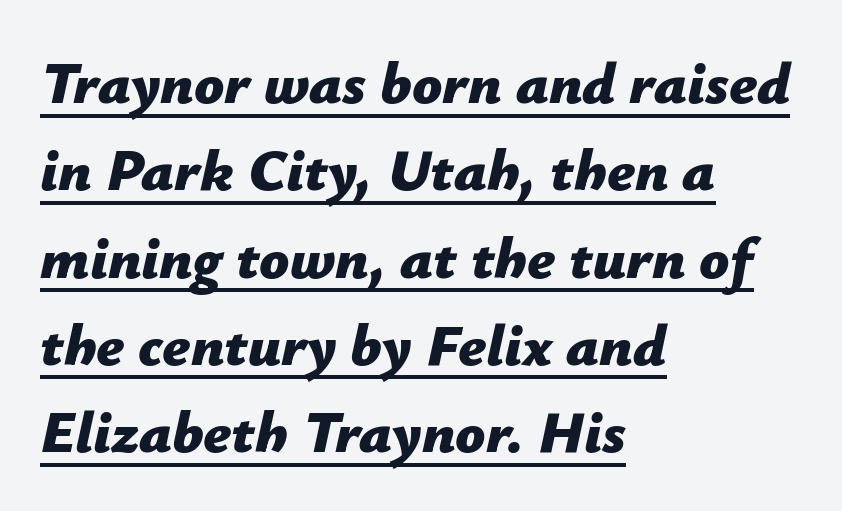
Q: Is the text bold? A: Yes.
Q: Is the text italic (slanted)? A: Yes, it leans right by about 12 degrees.
Q: Is the text underlined? A: Yes.
Q: How is the paragraph aligned? A: Left-aligned.
Q: Is the spacing between letters normal or unusually wide? A: Normal.
Q: Is the spacing between lines tight, normal or loose? A: Normal.
Q: Width (condensed, normal, or wide)? A: Normal.
Q: Stroke contrast? A: Low.
Q: x-height? A: Medium.
Q: Monospaced? A: No.
